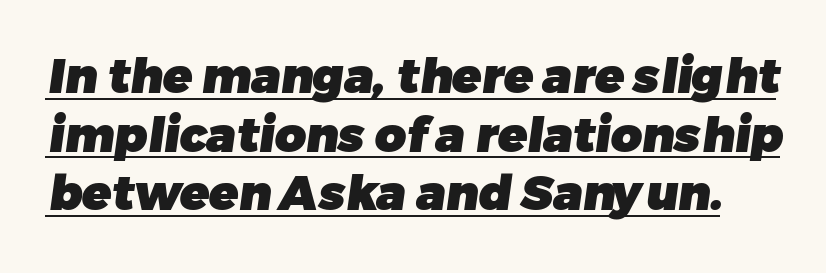
The image shows 48 px heavy sans-serif type; set line spacing 1.22x, normal letter spacing, underlined; low stroke contrast and a medium x-height.
